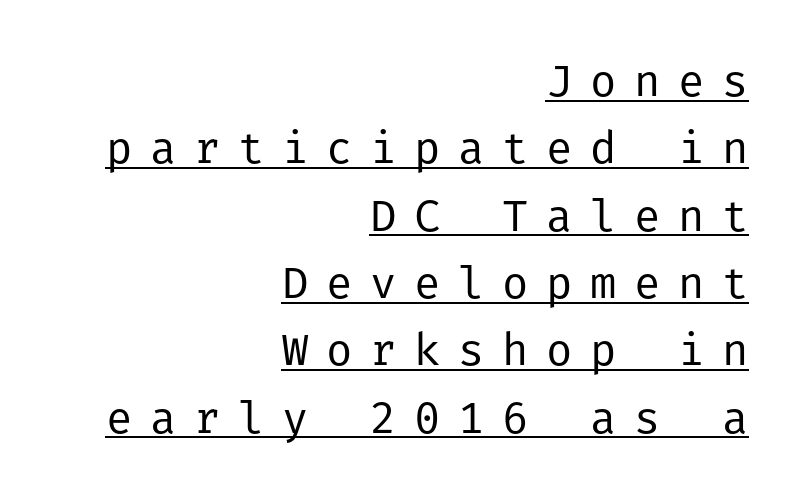
Q: Is the text bold? A: No.
Q: Is the text italic (slanted)? A: No, it is upright.
Q: Is the typeface a serif or a sans-serif typeface? A: Sans-serif.
Q: Is the text underlined? A: Yes.
Q: How is the paragraph aligned? A: Right-aligned.
Q: Is the spacing between letters normal or unusually wide? A: Unusually wide.
Q: Is the spacing between lines tight, normal or loose? A: Normal.
Q: Width (condensed, normal, or wide)? A: Normal.
Q: Stroke contrast? A: Low.
Q: x-height? A: Medium.
